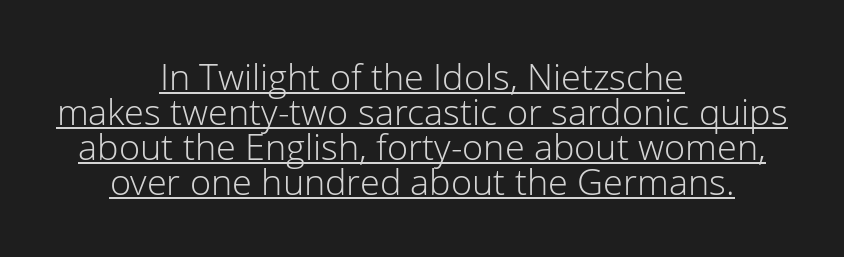
Which margin do the lines hug? Neither — every line sits in the middle. Is this a fixed-width face? No — the glyphs have proportional, varying widths. Italic: no, the glyphs are upright roman. Look at the tracking — it's just the regular setting, nothing added. To sum up the face: it is a sans, with no serifs.
